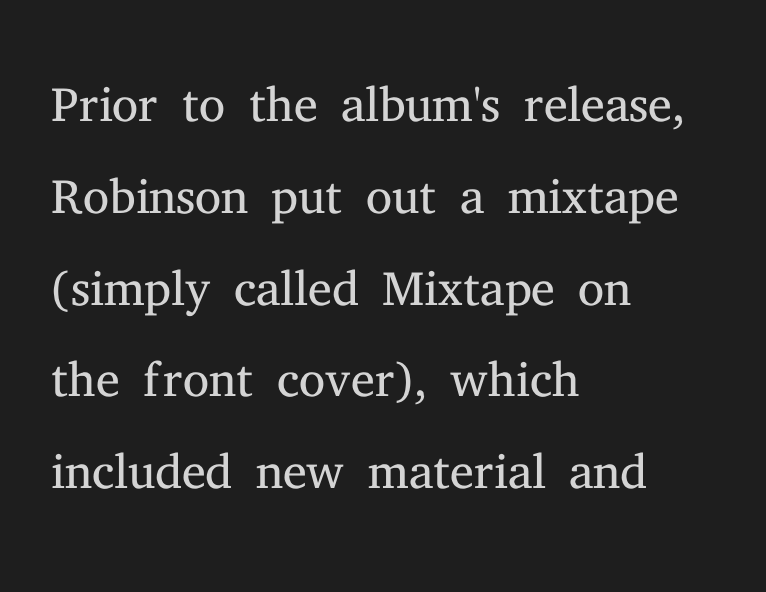
The image shows 74 px light serif type, upright; set left-aligned, line spacing 1.24x, normal letter spacing, not underlined; medium stroke contrast and a medium x-height.
